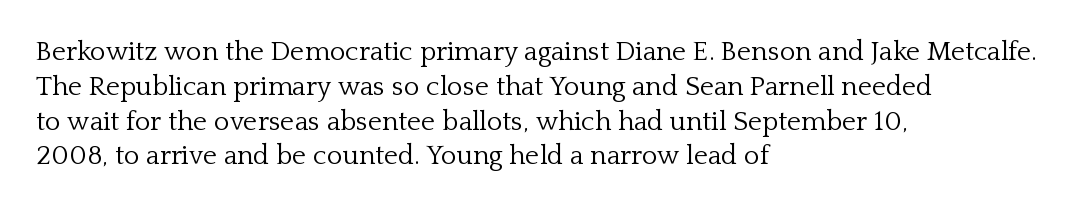
Q: Is the text bold? A: No.
Q: Is the text italic (slanted)? A: No, it is upright.
Q: Is the text underlined? A: No.
Q: How is the paragraph aligned? A: Left-aligned.
Q: Is the spacing between letters normal or unusually wide? A: Normal.
Q: Is the spacing between lines tight, normal or loose? A: Normal.
